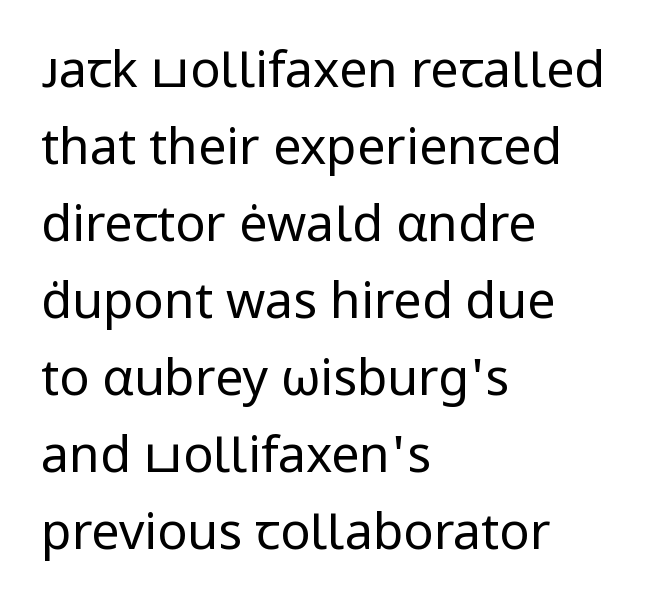
Q: Is the text bold? A: No.
Q: Is the text italic (slanted)? A: No, it is upright.
Q: Is the typeface a serif or a sans-serif typeface? A: Sans-serif.
Q: Is the text underlined? A: No.
Q: How is the paragraph aligned? A: Left-aligned.
Q: Is the spacing between letters normal or unusually wide? A: Normal.
Q: Is the spacing between lines tight, normal or loose? A: Normal.
Q: Width (condensed, normal, or wide)? A: Normal.
Q: Stroke contrast? A: Low.
Q: x-height? A: Medium.
Q: Monospaced? A: No.
